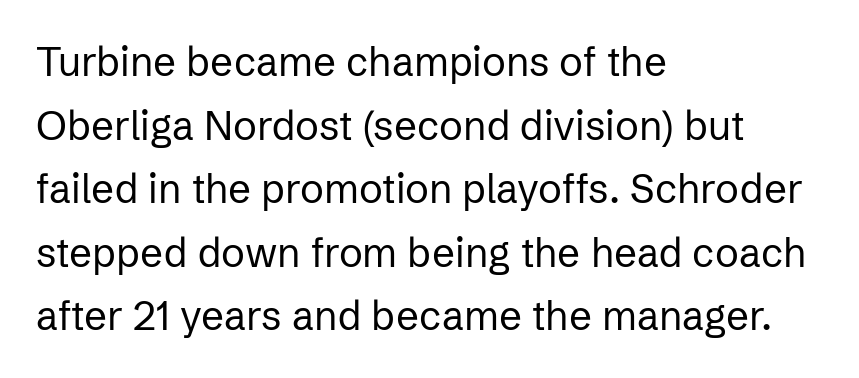
The image shows 40 px regular-weight sans-serif type, upright; set left-aligned, normal line spacing (1.59x), normal letter spacing, not underlined; low stroke contrast and a medium x-height.
